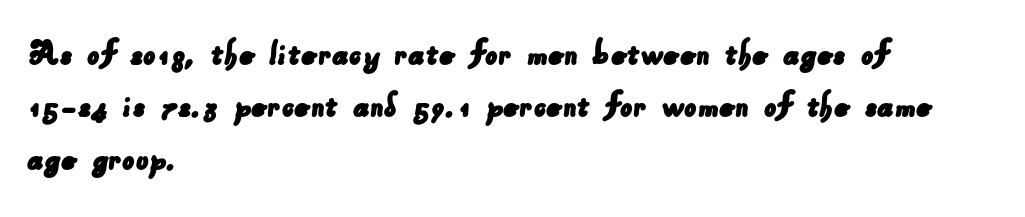
The image shows 39 px sans-serif type; set left-aligned, normal line spacing (1.34x), normal letter spacing, not underlined; low stroke contrast and a small x-height.
